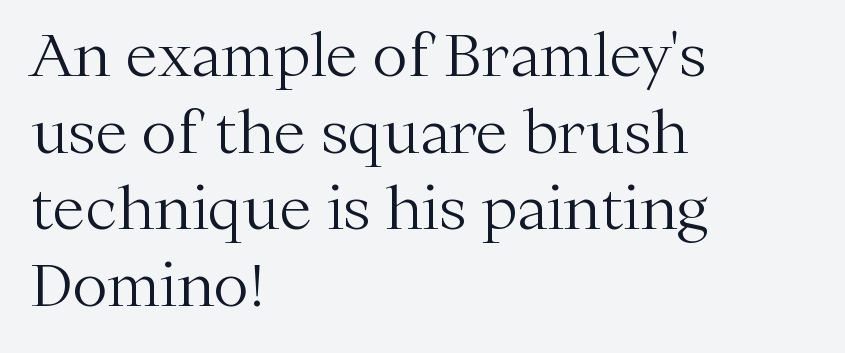
If you drew a line through each stem, it would be perfectly vertical. All the whitespace from short lines collects on the right. Descenders are the only things crossing below the line. Classification — serif.
